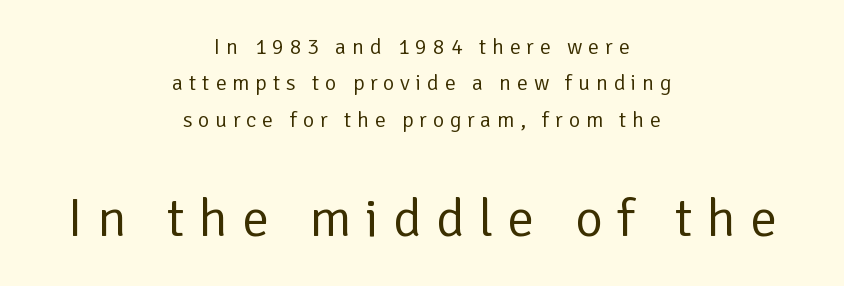
The image shows 54 px regular-weight sans-serif type, upright; set centered, normal line spacing (1.65x), unusually wide letter spacing (+0.26 em), not underlined; the second (bottom) block is 2.45x larger; low stroke contrast and a medium x-height.
